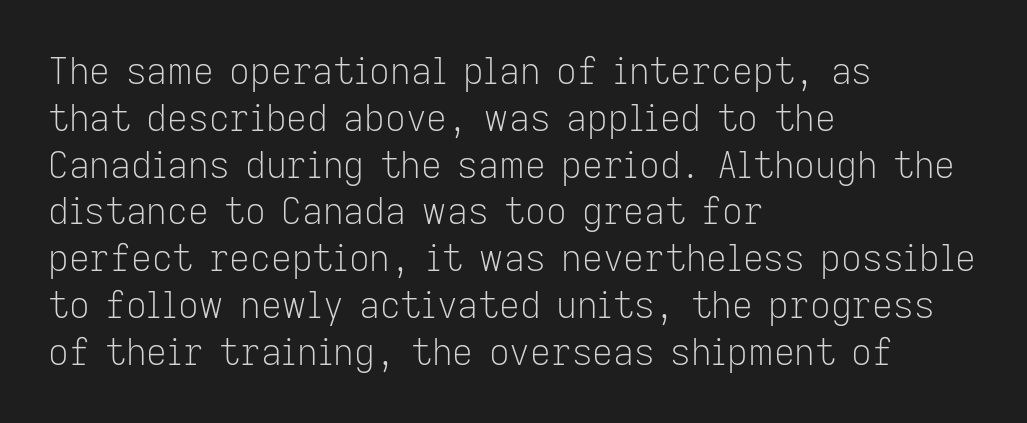
The line-height multiplier appears to be the usual default. The axis of the letterforms is exactly vertical. Honestly, there is no underline to notice here at all. The face used here is rendered with its standard letterfit.
